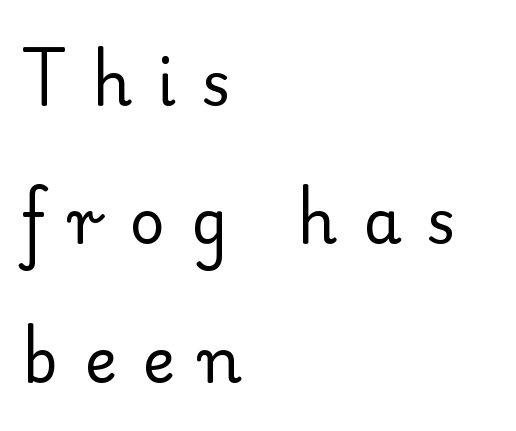
Q: Is the text bold? A: No.
Q: Is the text italic (slanted)? A: No, it is upright.
Q: Is the typeface a serif or a sans-serif typeface? A: Serif.
Q: Is the text underlined? A: No.
Q: How is the paragraph aligned? A: Left-aligned.
Q: Is the spacing between letters normal or unusually wide? A: Unusually wide.
Q: Is the spacing between lines tight, normal or loose? A: Loose.
Q: Width (condensed, normal, or wide)? A: Normal.
Q: Stroke contrast? A: Low.
Q: x-height? A: Small.
Q: Monospaced? A: No.
